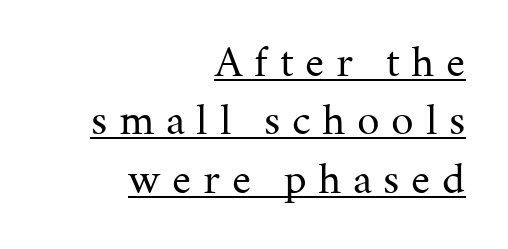
Q: Is the text bold? A: No.
Q: Is the text italic (slanted)? A: No, it is upright.
Q: Is the typeface a serif or a sans-serif typeface? A: Serif.
Q: Is the text underlined? A: Yes.
Q: How is the paragraph aligned? A: Right-aligned.
Q: Is the spacing between letters normal or unusually wide? A: Unusually wide.
Q: Is the spacing between lines tight, normal or loose? A: Normal.
Q: Width (condensed, normal, or wide)? A: Normal.
Q: Stroke contrast? A: Medium.
Q: x-height? A: Medium.
Q: Monospaced? A: No.
